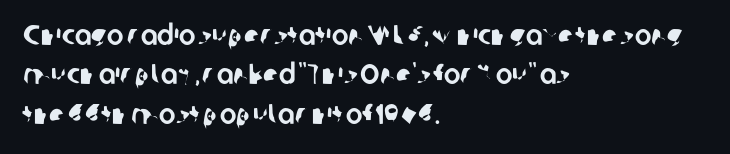
Descenders hang freely into open space. Caption: standard tracking, unaltered. Character widths vary here, with narrow letters taking less room than wide ones. In terms of letterform style, serifs are entirely absent. Visually the block forms a straight wall on the left and a jagged coastline on the right. The leading is moderate, giving the passage an even texture.
